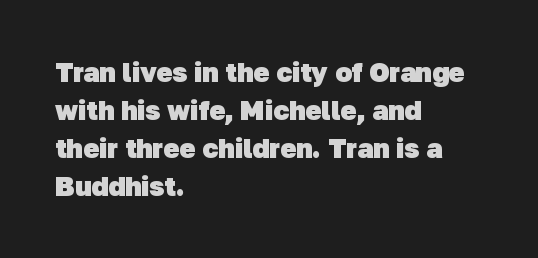
The image shows 27 px bold type; set left-aligned, normal line spacing (1.41x), normal letter spacing, not underlined.
